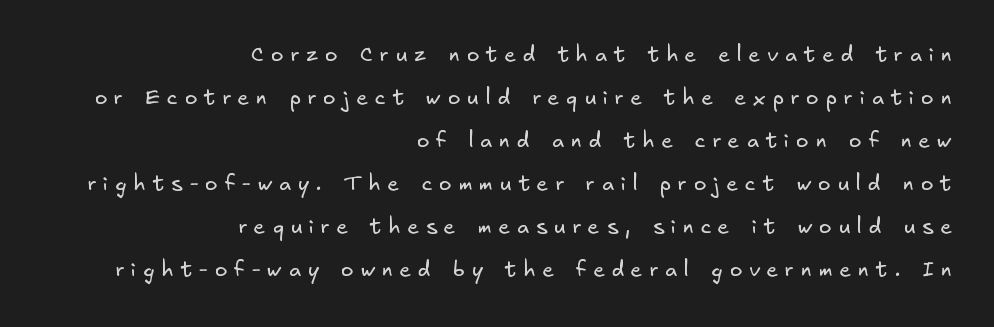
Loosely led — the rows are spread out. Descenders are the only things crossing below the line. The face used here is rendered with a markedly widened letterfit. The paragraph shown leans on its right margin.
